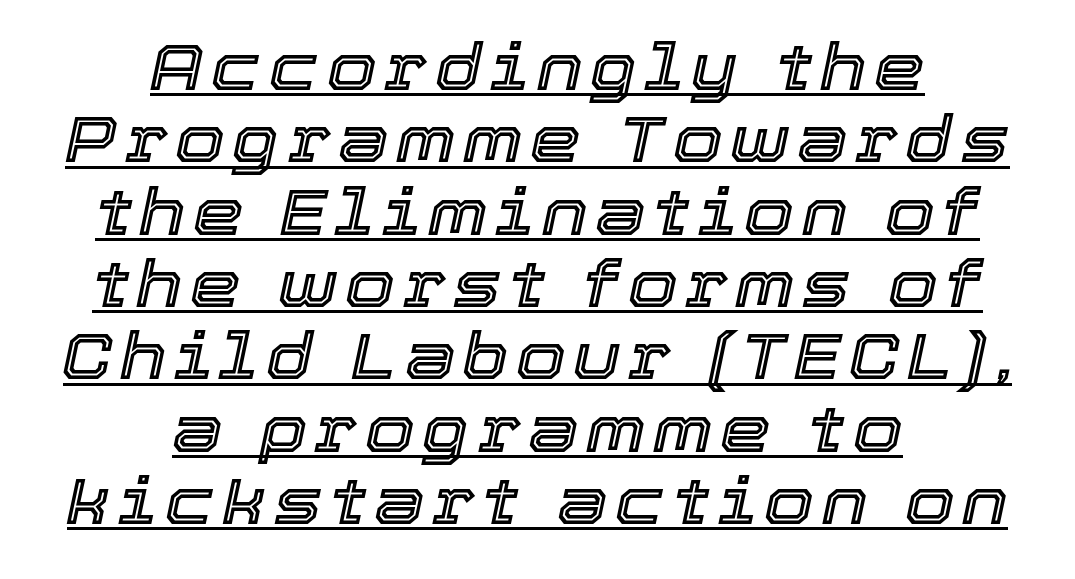
In CSS terms this would be text-align: center. What decoration does the sample have? An underline. The rendering applies a slant to the glyphs. How would I describe the line gaps? Narrow and economical.
